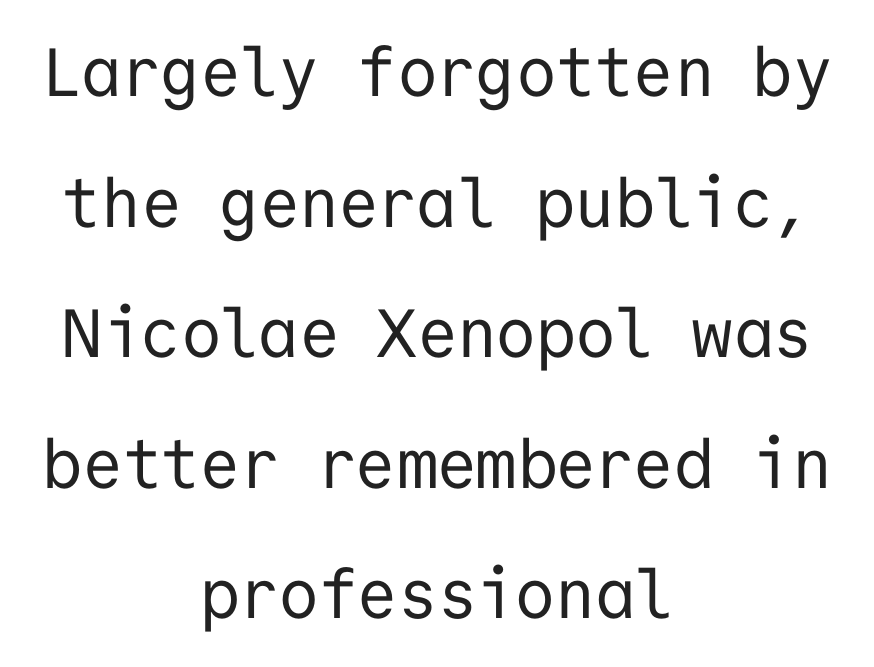
Q: Is the text bold? A: No.
Q: Is the text italic (slanted)? A: No, it is upright.
Q: Is the typeface a serif or a sans-serif typeface? A: Sans-serif.
Q: Is the text underlined? A: No.
Q: How is the paragraph aligned? A: Centered.
Q: Is the spacing between letters normal or unusually wide? A: Normal.
Q: Is the spacing between lines tight, normal or loose? A: Loose.
Q: Width (condensed, normal, or wide)? A: Normal.
Q: Stroke contrast? A: Low.
Q: x-height? A: Medium.
Q: Monospaced? A: Yes.
